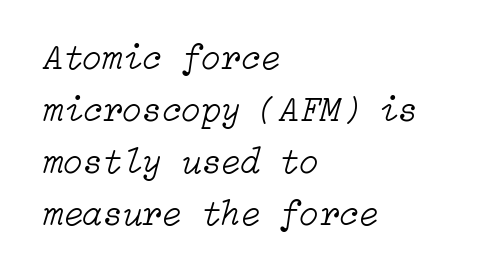
{"italic": "yes", "lean": "right", "slant_degrees": 15, "bold": "no", "weight": "light", "width": "normal", "stroke_contrast": "low", "x_height": "medium", "underline": "no", "align": "left", "line_spacing": "normal", "line_spacing_ratio": 1.44, "letter_spacing": "normal", "letter_spacing_em": 0.0, "glyph_px": 36}
